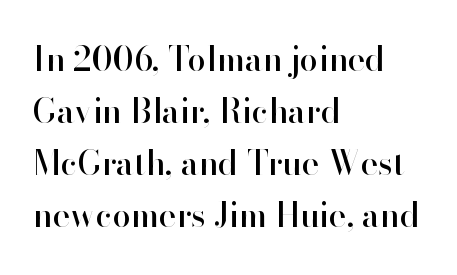
The space directly below the letters is spotless. You could not count columns in this text — the font is proportionally spaced. The axis of the letterforms is exactly vertical. Observe the ordinary spacing: letters are neighbours, not strangers. Line spacing here is normal.
